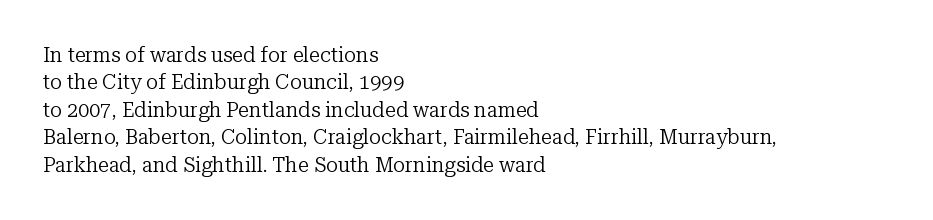
Caption: standard tracking, unaltered. Alignment: flush left. Line spacing here is normal. Weight: not bold — regular or lighter.
